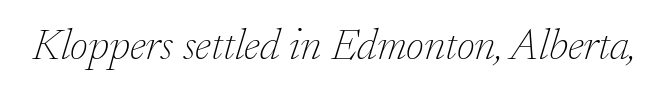
{"serif": "yes", "italic": "yes", "lean": "right", "slant_degrees": 17, "bold": "no", "weight": "thin", "width": "normal", "stroke_contrast": "low", "x_height": "small", "monospaced": "no", "underline": "no", "letter_spacing": "normal", "letter_spacing_em": 0.0, "glyph_px": 44}
